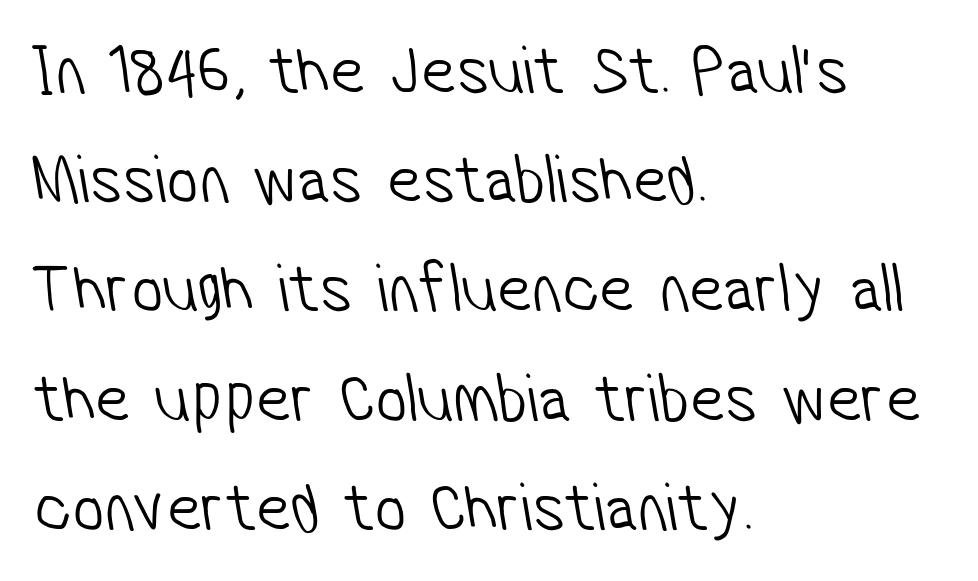
Q: Is the text bold? A: No.
Q: Is the typeface a serif or a sans-serif typeface? A: Sans-serif.
Q: Is the text underlined? A: No.
Q: How is the paragraph aligned? A: Left-aligned.
Q: Is the spacing between letters normal or unusually wide? A: Normal.
Q: Is the spacing between lines tight, normal or loose? A: Normal.
Q: Width (condensed, normal, or wide)? A: Condensed.
Q: Stroke contrast? A: Low.
Q: x-height? A: Medium.
Q: Monospaced? A: No.
